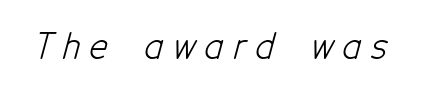
Q: Is the text bold? A: No.
Q: Is the typeface a serif or a sans-serif typeface? A: Sans-serif.
Q: Is the text underlined? A: No.
Q: Is the spacing between letters normal or unusually wide? A: Unusually wide.
Q: Width (condensed, normal, or wide)? A: Condensed.
Q: Stroke contrast? A: Low.
Q: x-height? A: Medium.
Q: Monospaced? A: No.
